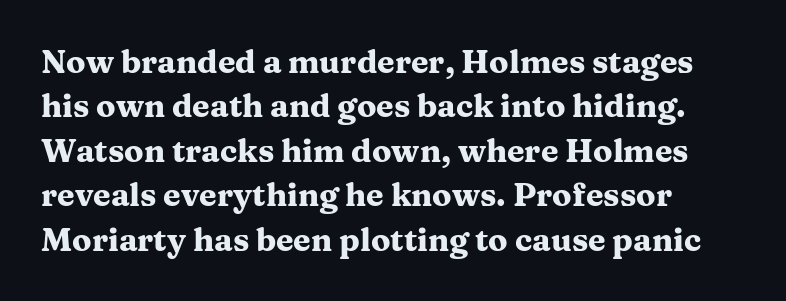
The image shows 32 px heavy, wide serif type, upright; set left-aligned, normal line spacing (1.39x), normal letter spacing, not underlined; medium stroke contrast and a medium x-height.
